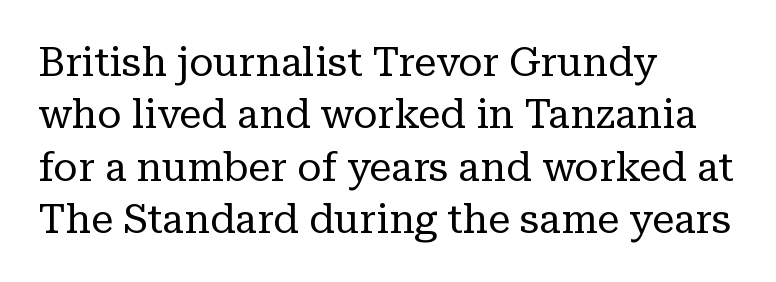
The image shows 40 px regular-weight serif type, upright; set left-aligned, normal line spacing (1.31x), normal letter spacing, not underlined; low stroke contrast and a medium x-height.
